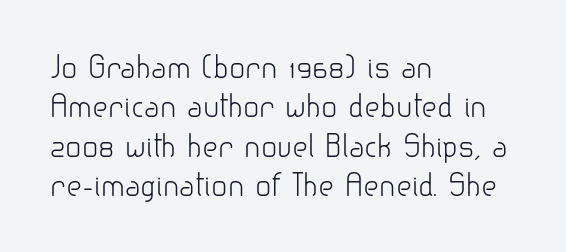
The image shows 30 px light sans-serif type, upright; set left-aligned, normal line spacing (1.31x), normal letter spacing, not underlined; low stroke contrast and a small x-height.
